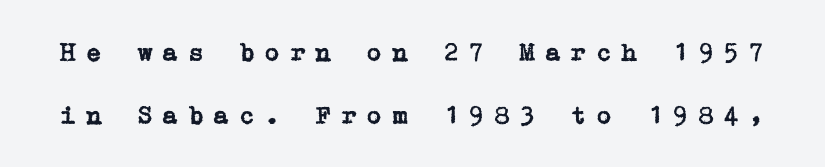
Tracking value appears strongly positive — letters spread wide. Quick note: not italic, upright. No word sits above an underline. Vertical spacing — loose.
